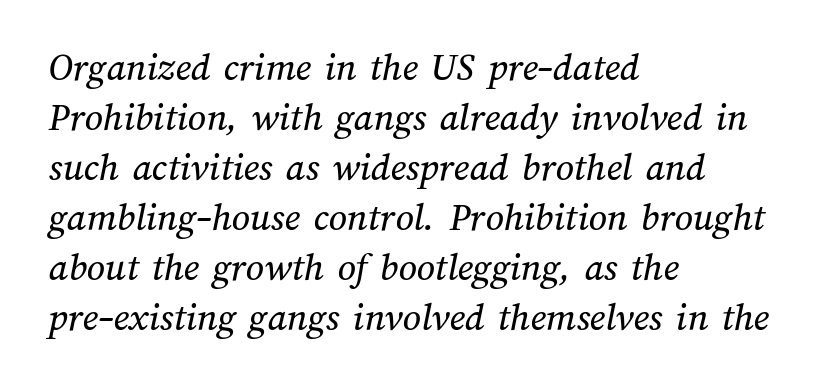
The image shows 40 px text type; set left-aligned, normal line spacing (1.25x), normal letter spacing, not underlined; medium stroke contrast and a medium x-height.
